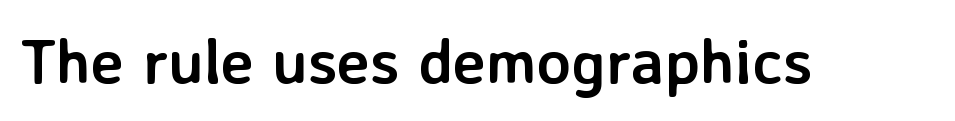
{"serif": "no", "italic": "no", "bold": "yes", "weight": "semibold", "width": "normal", "stroke_contrast": "low", "x_height": "medium", "monospaced": "no", "underline": "no", "letter_spacing": "normal", "letter_spacing_em": 0.0, "glyph_px": 63}
